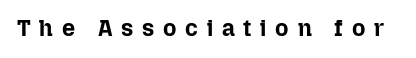
The glyphs have the mass of a bold cut. The letters are spread apart with noticeably loose tracking. The typography opts for an upright posture over an oblique one. Clear beneath every line of the passage.
